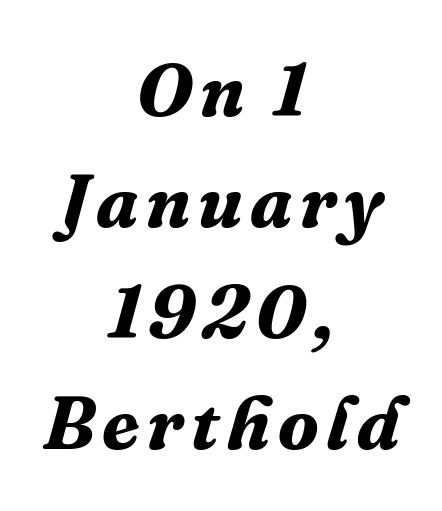
{"serif": "yes", "italic": "yes", "lean": "right", "slant_degrees": 16, "bold": "yes", "weight": "bold", "width": "normal", "stroke_contrast": "medium", "x_height": "medium", "monospaced": "no", "underline": "no", "align": "center", "line_spacing": "normal", "line_spacing_ratio": 1.48, "glyph_px": 75}
